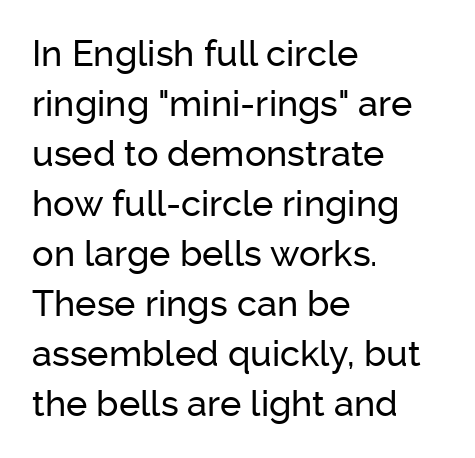
The image shows 36 px sans-serif type, upright; set left-aligned, normal line spacing (1.39x), normal letter spacing, not underlined; low stroke contrast and a medium x-height.
